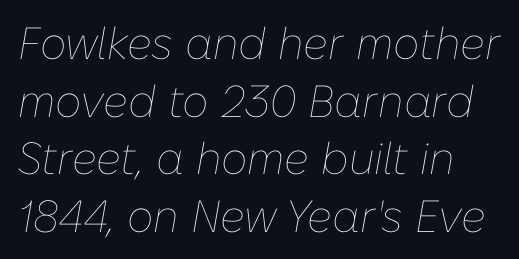
Each letter keeps its own natural width here, so spacing adapts to shape. Think standard paragraph weight, or any step lighter than that. The space beneath each line is pristine and unruled. The rendering uses a moderate line-height, typical for paragraphs. Does extra space separate the letters? No, they use regular spacing. Slanted lettering throughout.
